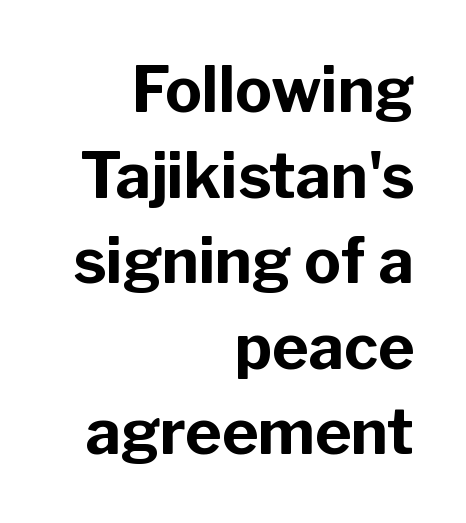
The image shows 62 px bold sans-serif type, upright; set right-aligned, normal line spacing (1.38x), normal letter spacing, not underlined; low stroke contrast and a medium x-height.
